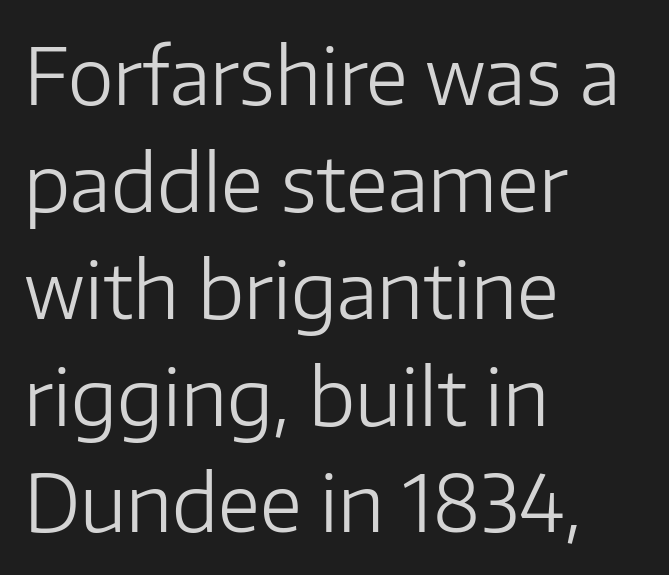
Q: Is the text bold? A: No.
Q: Is the text italic (slanted)? A: No, it is upright.
Q: Is the typeface a serif or a sans-serif typeface? A: Sans-serif.
Q: Is the text underlined? A: No.
Q: How is the paragraph aligned? A: Left-aligned.
Q: Is the spacing between letters normal or unusually wide? A: Normal.
Q: Is the spacing between lines tight, normal or loose? A: Normal.
Q: Width (condensed, normal, or wide)? A: Normal.
Q: Stroke contrast? A: Low.
Q: x-height? A: Medium.
Q: Monospaced? A: No.
